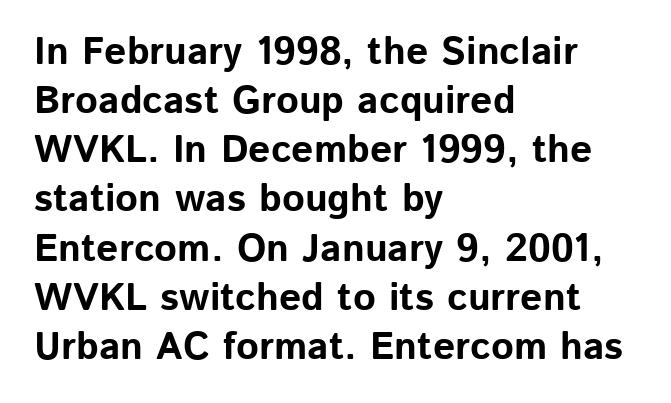
{"serif": "no", "italic": "no", "bold": "yes", "weight": "bold", "width": "normal", "stroke_contrast": "low", "x_height": "medium", "monospaced": "no", "underline": "no", "align": "left", "line_spacing": "normal", "line_spacing_ratio": 1.26, "letter_spacing": "normal", "letter_spacing_em": 0.0, "glyph_px": 39}
